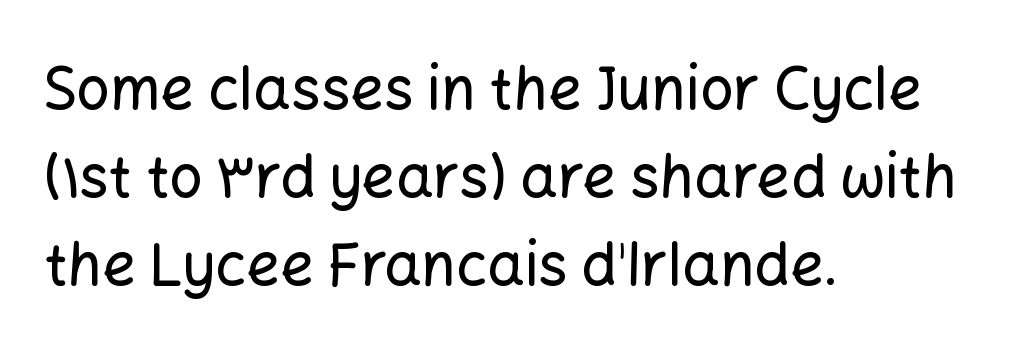
{"serif": "no", "italic": "no", "width": "normal", "stroke_contrast": "low", "x_height": "medium", "monospaced": "no", "underline": "no", "align": "left", "line_spacing": "normal", "line_spacing_ratio": 1.49, "letter_spacing": "normal", "letter_spacing_em": 0.0, "glyph_px": 59}
